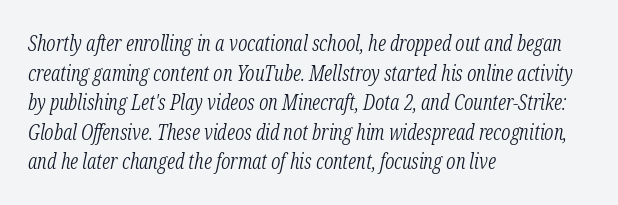
The image shows 21 px text type, italic (leaning right); set left-aligned, normal line spacing (1.41x), normal letter spacing, not underlined.
